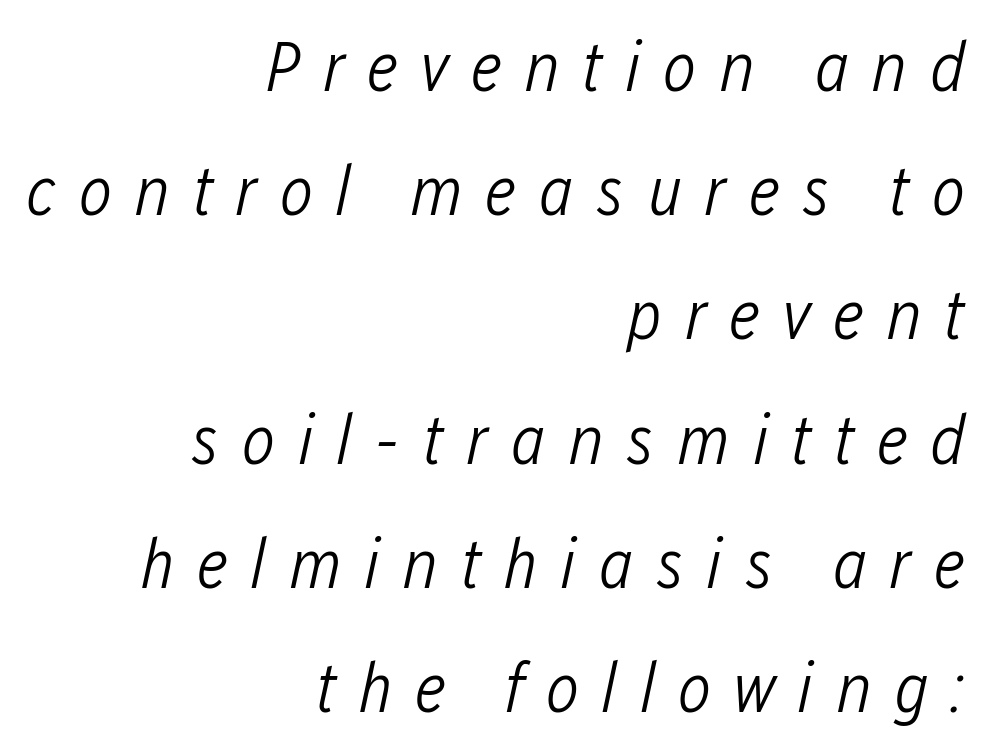
The glyphs are unaccompanied by any horizontal stroke below them. You could only call the tracking loose — the letters float apart. Every row of glyphs terminates at an identical x-position on the right. If you drew a line through each stem, it would be angled. Is the stroke heavy? The answer is a plain regular-or-lighter. A typesetter would call this proportional, since set widths differ per character.
